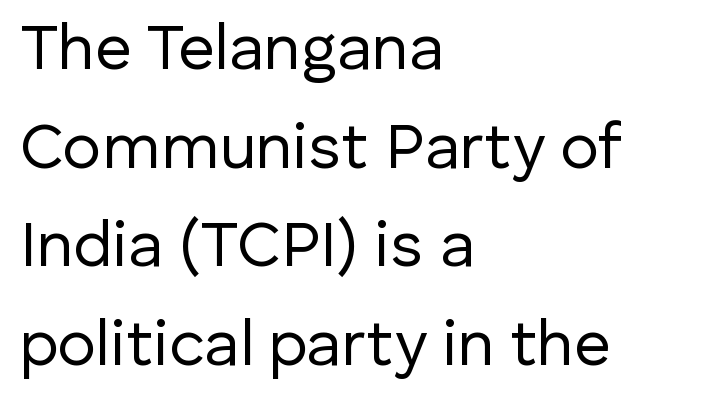
Baseline-to-baseline distance is the conventional proportion of letter height. You could not count columns in this text — the font is proportionally spaced. Inter-character spacing is left at the font's built-in metrics. The typesetting does not lean heavy: it is not bold. The font's upright variant was chosen for this text. Each letter's strokes conclude bluntly, with no projecting serifs.
